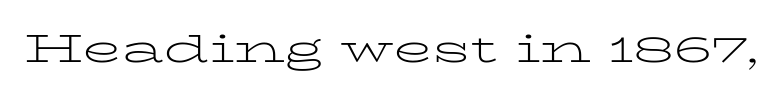
Q: Is the text bold? A: No.
Q: Is the text italic (slanted)? A: No, it is upright.
Q: Is the typeface a serif or a sans-serif typeface? A: Serif.
Q: Is the text underlined? A: No.
Q: Is the spacing between letters normal or unusually wide? A: Normal.
Q: Width (condensed, normal, or wide)? A: Wide.
Q: Stroke contrast? A: Low.
Q: x-height? A: Medium.
Q: Monospaced? A: No.
